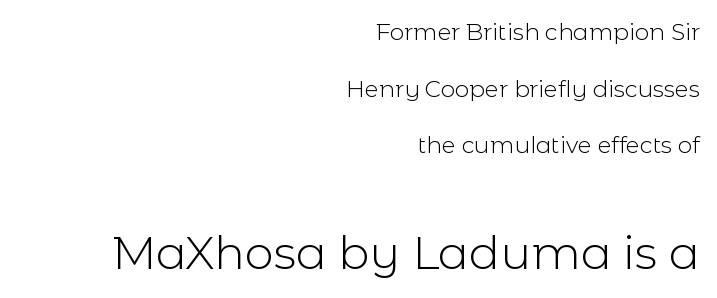
Q: Is the text bold? A: No.
Q: Is the text italic (slanted)? A: No, it is upright.
Q: Is the typeface a serif or a sans-serif typeface? A: Sans-serif.
Q: Is the text underlined? A: No.
Q: How is the paragraph aligned? A: Right-aligned.
Q: Is the spacing between letters normal or unusually wide? A: Normal.
Q: Is the spacing between lines tight, normal or loose? A: Loose.
Q: Which block of text is set in a larger size, the first (top) or the second (bottom)? A: The second (bottom) one.
Q: Width (condensed, normal, or wide)? A: Normal.
Q: x-height? A: Medium.
Q: Monospaced? A: No.
